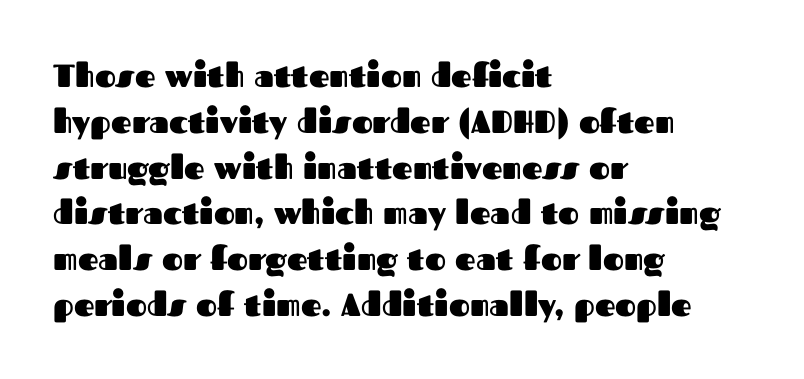
Q: Is the text bold? A: Yes.
Q: Is the text italic (slanted)? A: No, it is upright.
Q: Is the typeface a serif or a sans-serif typeface? A: Sans-serif.
Q: Is the text underlined? A: No.
Q: How is the paragraph aligned? A: Left-aligned.
Q: Is the spacing between letters normal or unusually wide? A: Normal.
Q: Is the spacing between lines tight, normal or loose? A: Normal.
Q: Width (condensed, normal, or wide)? A: Normal.
Q: Stroke contrast? A: Medium.
Q: x-height? A: Medium.
Q: Monospaced? A: No.
